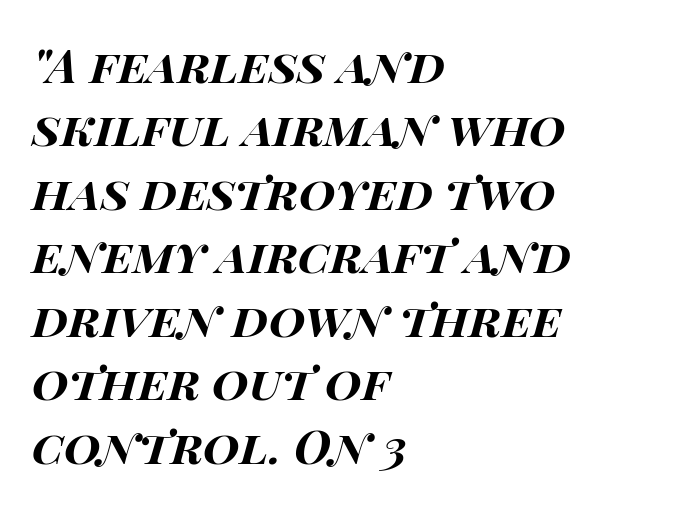
{"italic": "yes", "lean": "right", "slant_degrees": 15, "bold": "yes", "weight": "bold", "width": "wide", "stroke_contrast": "high", "x_height": "large", "monospaced": "no", "underline": "no", "align": "left", "line_spacing": "normal", "line_spacing_ratio": 1.35, "letter_spacing": "normal", "letter_spacing_em": 0.0, "glyph_px": 47}
